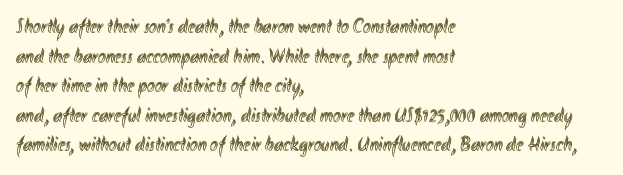
The image shows 21 px text type; set left-aligned, normal line spacing (1.41x), normal letter spacing, not underlined.
